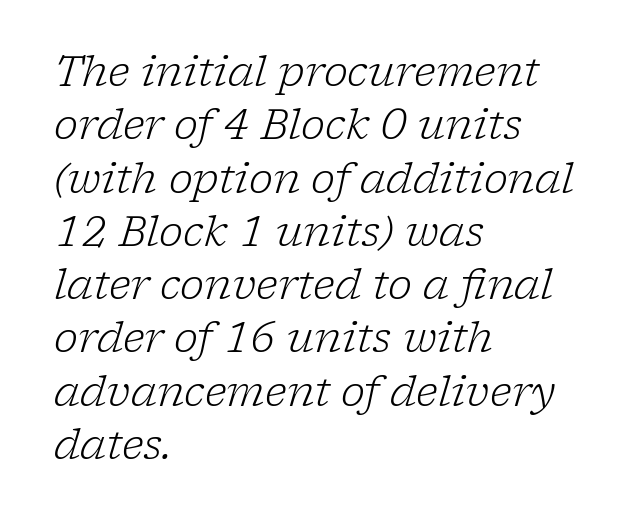
Q: Is the text bold? A: No.
Q: Is the text italic (slanted)? A: Yes, it leans right by about 17 degrees.
Q: Is the typeface a serif or a sans-serif typeface? A: Serif.
Q: Is the text underlined? A: No.
Q: How is the paragraph aligned? A: Left-aligned.
Q: Is the spacing between letters normal or unusually wide? A: Normal.
Q: Is the spacing between lines tight, normal or loose? A: Normal.
Q: Width (condensed, normal, or wide)? A: Normal.
Q: Stroke contrast? A: Low.
Q: x-height? A: Medium.
Q: Monospaced? A: No.
